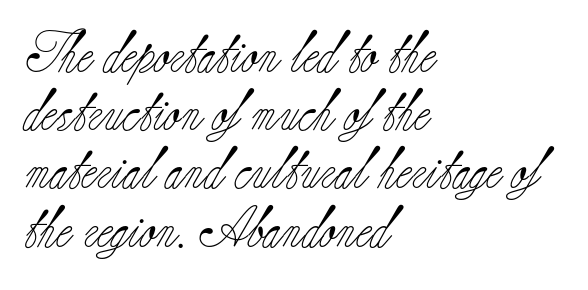
Honestly, the row spacing looks completely unremarkable. Stems and bowls with no extra thickness — not bold. These lines are set flush left with a ragged right edge. A typesetter would call this proportional, since set widths differ per character. The zone under the glyphs is completely vacant. Font category for this specimen: serif.
